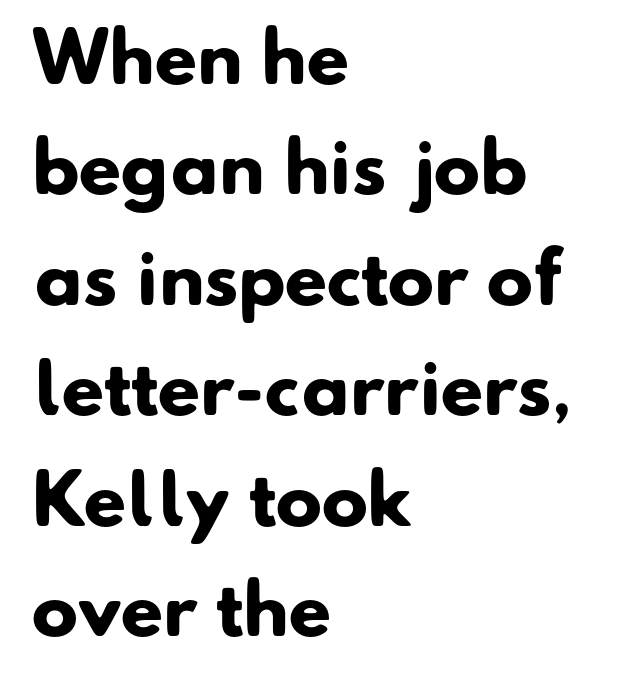
The image shows 69 px heavy sans-serif type; set left-aligned, normal line spacing (1.6x), normal letter spacing, not underlined; low stroke contrast and a small x-height.
